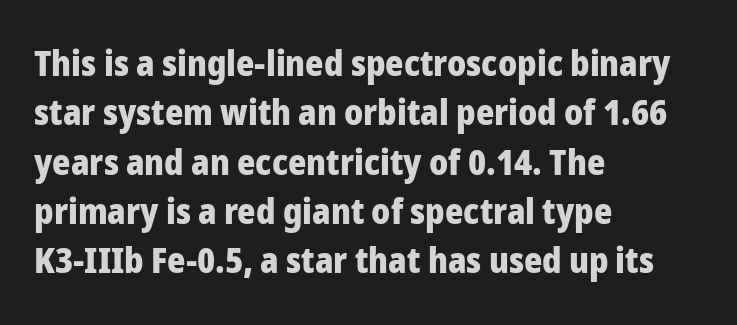
Line spacing here is normal. Nothing sits at the stroke ends, so this counts as sans-serif. The string is rendered with underlining switched off. Character widths vary here, with narrow letters taking less room than wide ones. A full-strength bold gives these letters their thick strokes.
